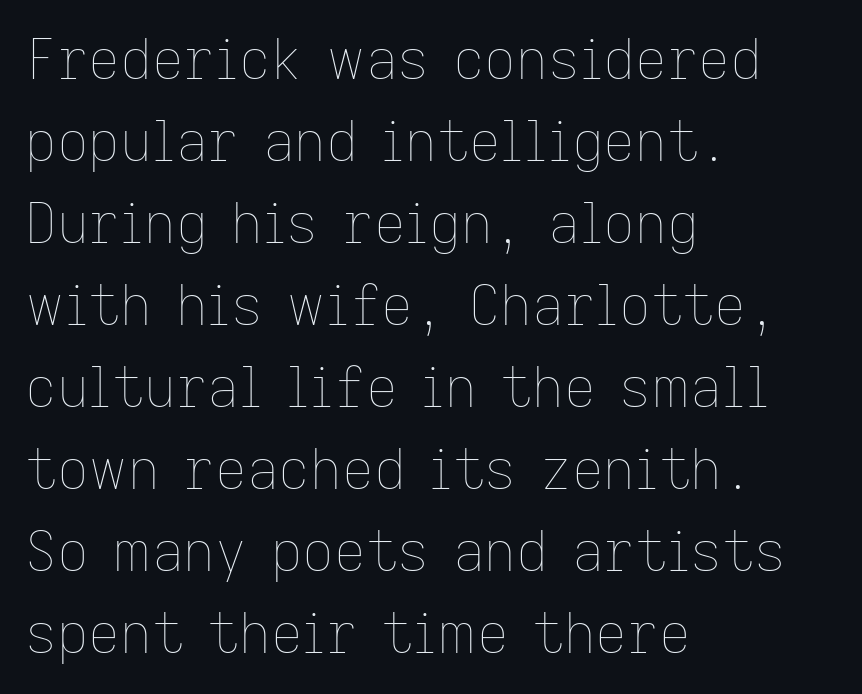
The image shows 55 px thin type, upright; set left-aligned, normal line spacing (1.49x), normal letter spacing, not underlined; low stroke contrast and a medium x-height.
